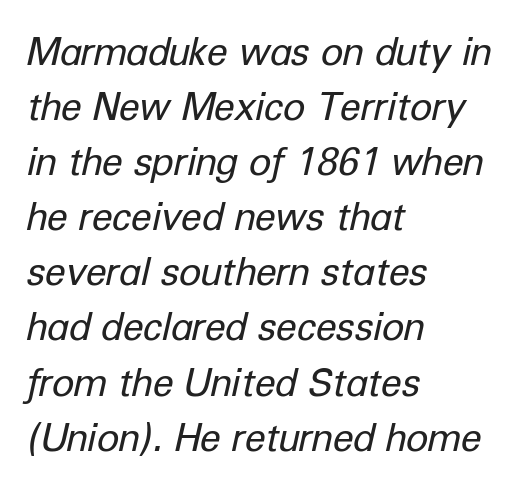
Q: Is the text bold? A: No.
Q: Is the text italic (slanted)? A: Yes, it leans right by about 12 degrees.
Q: Is the text underlined? A: No.
Q: How is the paragraph aligned? A: Left-aligned.
Q: Is the spacing between letters normal or unusually wide? A: Normal.
Q: Is the spacing between lines tight, normal or loose? A: Normal.
Q: Width (condensed, normal, or wide)? A: Normal.
Q: Stroke contrast? A: Low.
Q: x-height? A: Medium.
Q: Monospaced? A: No.
